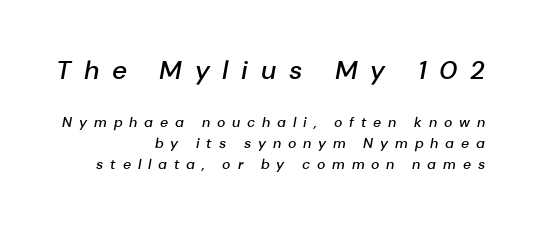
{"italic": "yes", "lean": "right", "slant_degrees": 10, "bold": "semi", "underline": "no", "align": "right", "line_spacing": "normal", "line_spacing_ratio": 1.5, "letter_spacing": "wide", "letter_spacing_em": 0.49, "larger_block": "first", "size_ratio": 1.86, "glyph_px": 26}
